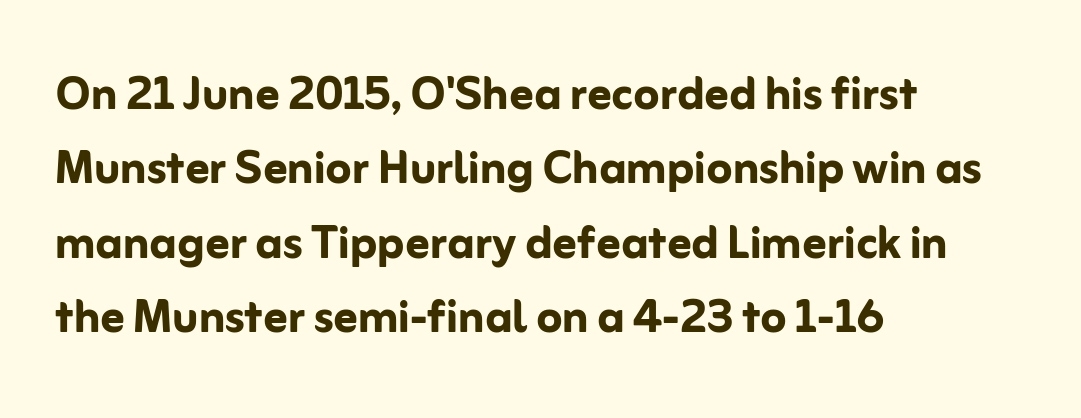
Q: Is the text bold? A: Yes.
Q: Is the text italic (slanted)? A: No, it is upright.
Q: Is the typeface a serif or a sans-serif typeface? A: Sans-serif.
Q: Is the text underlined? A: No.
Q: How is the paragraph aligned? A: Left-aligned.
Q: Is the spacing between letters normal or unusually wide? A: Normal.
Q: Is the spacing between lines tight, normal or loose? A: Normal.
Q: Width (condensed, normal, or wide)? A: Normal.
Q: Stroke contrast? A: Low.
Q: x-height? A: Medium.
Q: Monospaced? A: No.
